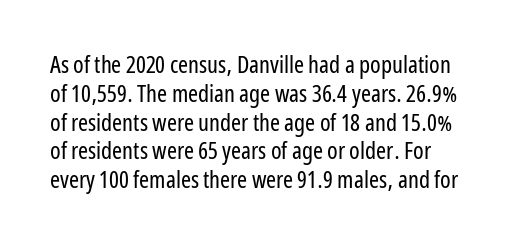
Caption: face not bold, strokes unweighted. Posture: upright roman. Observe the ordinary spacing: letters are neighbours, not strangers. Honestly, there is no underline to notice here at all.
